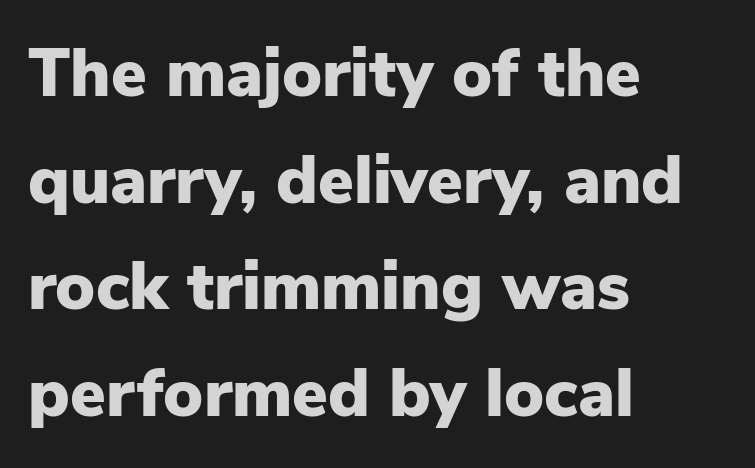
{"serif": "no", "italic": "no", "bold": "yes", "weight": "heavy", "width": "normal", "stroke_contrast": "low", "x_height": "medium", "monospaced": "no", "underline": "no", "align": "left", "line_spacing": "normal", "line_spacing_ratio": 1.59, "letter_spacing": "normal", "letter_spacing_em": 0.0, "glyph_px": 67}
